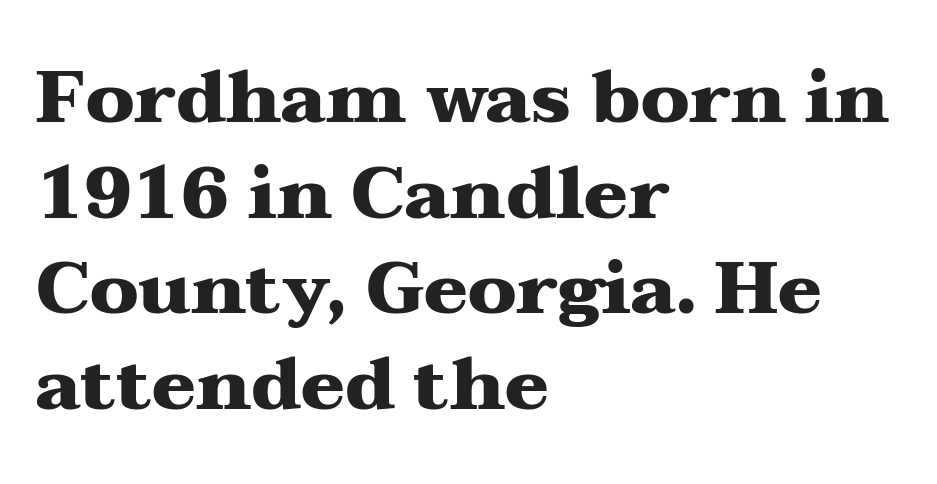
{"serif": "yes", "italic": "no", "bold": "yes", "weight": "heavy", "width": "wide", "stroke_contrast": "medium", "x_height": "medium", "monospaced": "no", "underline": "no", "align": "left", "line_spacing": "normal", "line_spacing_ratio": 1.31, "letter_spacing": "normal", "letter_spacing_em": 0.0, "glyph_px": 73}
